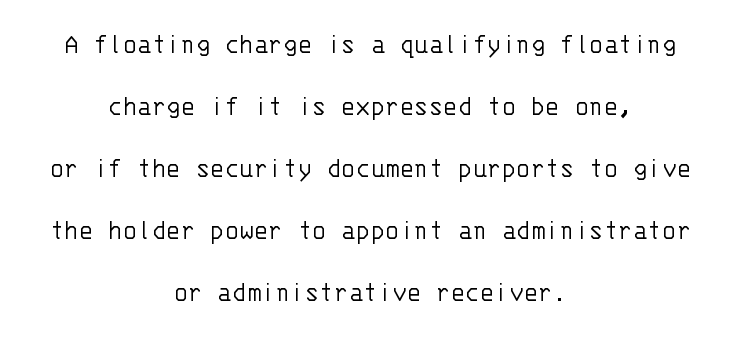
The letters stand upright; this is a roman face. Are there feet on the stems? There aren't — it's a sans. This sample trades compactness for vertical openness between lines. Monospaced: the letters line up in strict vertical columns. Weight: regular or lighter. The space beneath each line is pristine and unruled.
